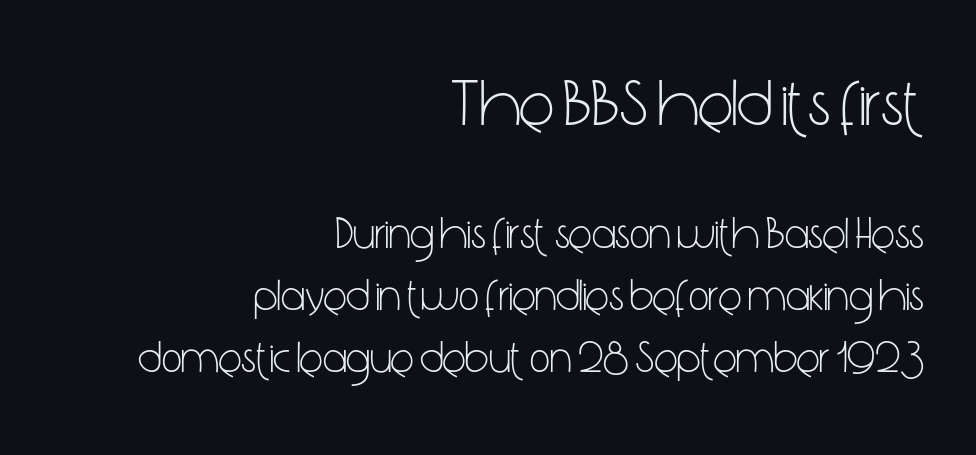
{"serif": "no", "italic": "no", "bold": "no", "weight": "light", "width": "condensed", "stroke_contrast": "low", "x_height": "medium", "monospaced": "no", "underline": "no", "align": "right", "line_spacing": "normal", "line_spacing_ratio": 1.42, "letter_spacing": "normal", "letter_spacing_em": 0.0, "larger_block": "first", "size_ratio": 1.5, "glyph_px": 66}
